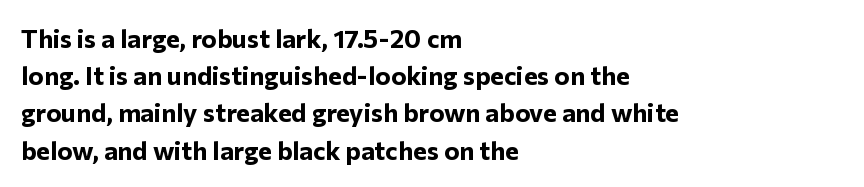
Notice how descenders clear the ascenders below comfortably — that's standard leading. Compared with an ordinary text face, these strokes are far heavier — a full bold. Compared with typical body copy, the letter spacing here is the same. Italic: no, the glyphs are upright roman. The rag falls on the right side of this text block. Descenders hang freely into open space.
